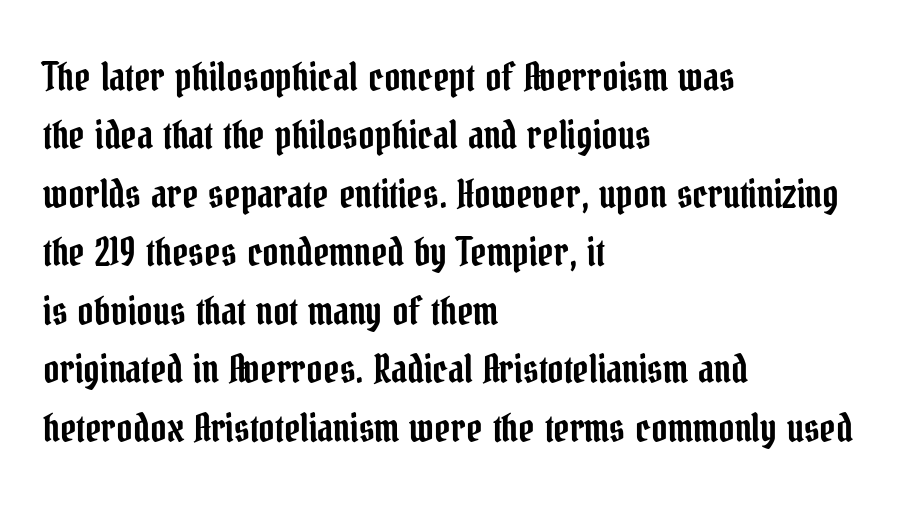
Underline: absent. Tracking value appears to be zero — textbook default spacing. The designer went with a serif here, giving each stem small feet. Notice how descenders clear the ascenders below comfortably — that's standard leading. Think of a printed novel: that variable character pitch is what you see here.
